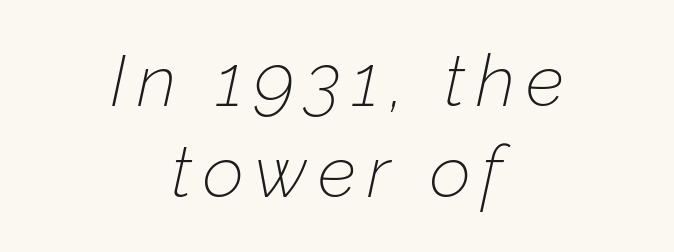
{"italic": "yes", "lean": "right", "slant_degrees": 12, "bold": "no", "weight": "thin", "width": "normal", "stroke_contrast": "low", "x_height": "medium", "monospaced": "no", "underline": "no", "align": "center", "line_spacing": "normal", "line_spacing_ratio": 1.26, "glyph_px": 72}
